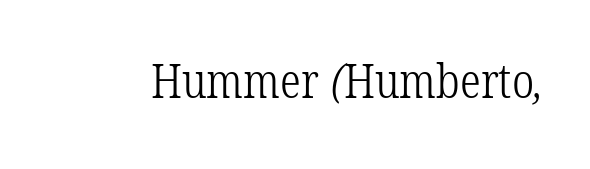
Bold? No — there's no thickening of the strokes. Typographically, this falls in the serif category. Varying glyph widths throughout — classic text-font behaviour. Short note: letters normally spaced.
